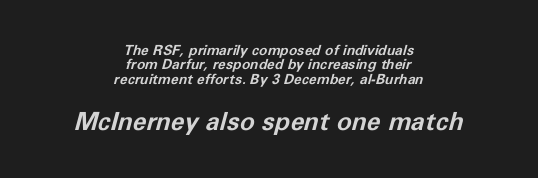
The image shows 25 px bold type, italic (leaning right); set centered, tight line spacing (1.03x), normal letter spacing, not underlined; the second (bottom) block is 1.79x larger.
